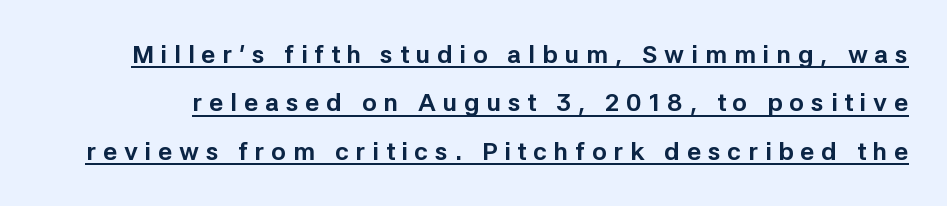
The image shows 25 px bold type, upright; set loose line spacing (1.94x), unusually wide letter spacing (+0.27 em), underlined.
